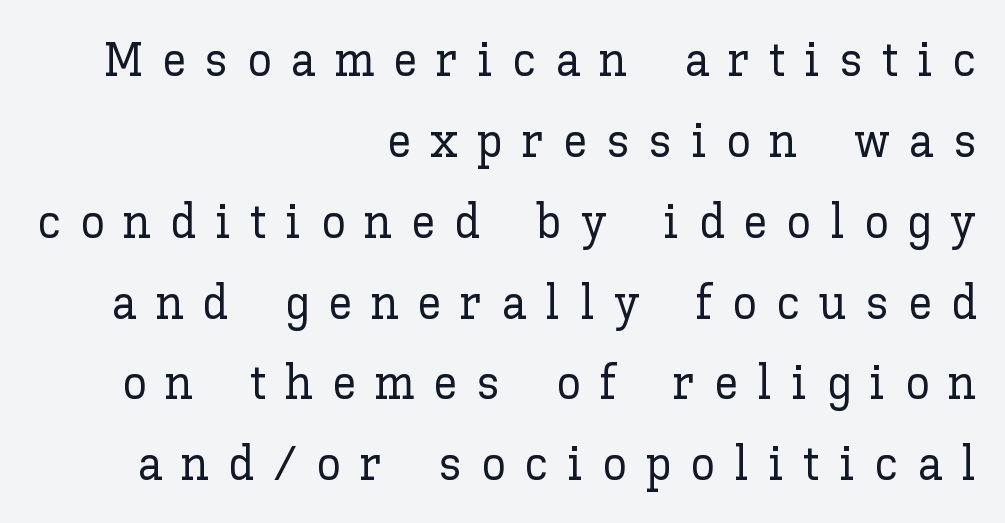
Posture: straight, roman, zero tilt. Descender tails drop into unmarked territory. The rendering uses natural spacing where letterforms have individual widths. What's the leading like? Ordinary, nothing unusual.
